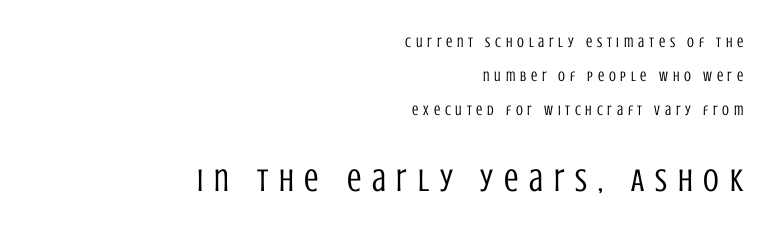
Q: Is the text bold? A: No.
Q: Is the text italic (slanted)? A: No, it is upright.
Q: Is the typeface a serif or a sans-serif typeface? A: Sans-serif.
Q: Is the text underlined? A: No.
Q: How is the paragraph aligned? A: Right-aligned.
Q: Is the spacing between letters normal or unusually wide? A: Unusually wide.
Q: Is the spacing between lines tight, normal or loose? A: Loose.
Q: Which block of text is set in a larger size, the first (top) or the second (bottom)? A: The second (bottom) one.
Q: Width (condensed, normal, or wide)? A: Condensed.
Q: Stroke contrast? A: Low.
Q: x-height? A: Large.
Q: Monospaced? A: No.
